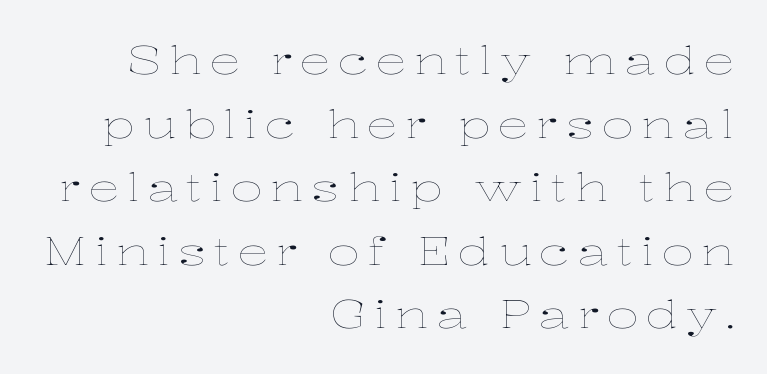
The area under the type is left untouched. Every character sits straight up, as roman type does. If you drew a ruler down the right edge, every line would touch it. The letters advance in unequal steps, a hallmark of proportional type.
